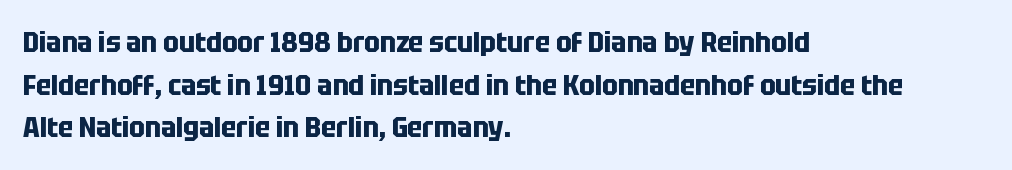
The face used here is proportionally spaced, like ordinary book or web type. The line texture is even and compact thanks to regular tracking. Beneath every word, the page is bare. Summary of weight: heavy, a full bold.
